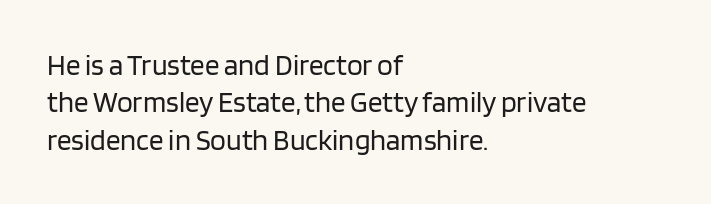
Summary of vertical rhythm: regular, with standard interline spacing. Weight: regular or lighter. A typesetter would mark this as roman, not italic. This rendering features lettering with no underline. The passage is arranged the way most books set body copy — flush left.
